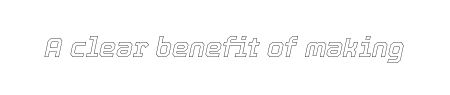
In terms of letterspacing, this is plain default setting. The glyphs are unaccompanied by any horizontal stroke below them. The text carries the slant typical of an italic or oblique font.
